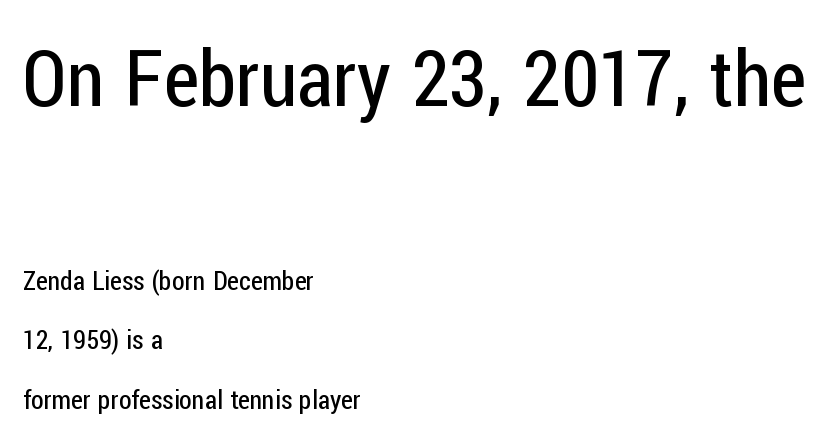
{"serif": "no", "italic": "no", "bold": "no", "weight": "regular", "width": "condensed", "stroke_contrast": "low", "x_height": "medium", "monospaced": "no", "underline": "no", "align": "left", "line_spacing": "loose", "line_spacing_ratio": 2.3, "letter_spacing": "normal", "letter_spacing_em": 0.0, "larger_block": "first", "size_ratio": 2.96, "glyph_px": 77}
